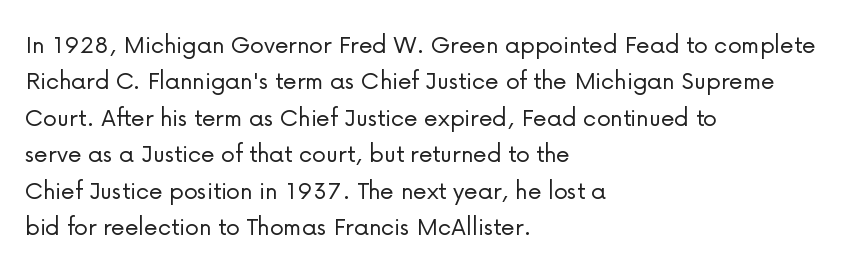
The image shows 28 px light sans-serif type, upright; set left-aligned, normal line spacing (1.3x), normal letter spacing, not underlined; low stroke contrast and a medium x-height.
